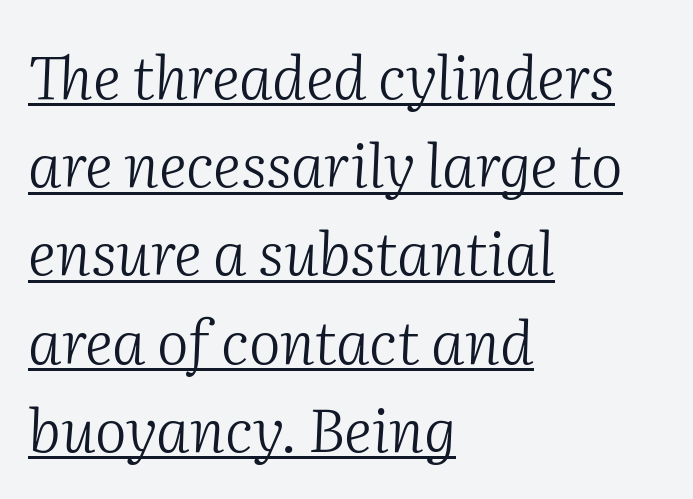
The passage shown is typed in a proportional face where columns would drift. Does the leading feel generous? No, just average. In terms of posture, this sample is oblique. Leftover space on each line is placed entirely after the last word.
